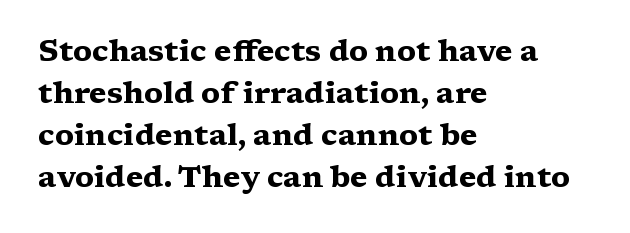
In CSS terms this would be text-align: left. Unmarked baselines from the first word to the last. The axis of the letterforms is exactly vertical. The passage shown is emphatically bold.
